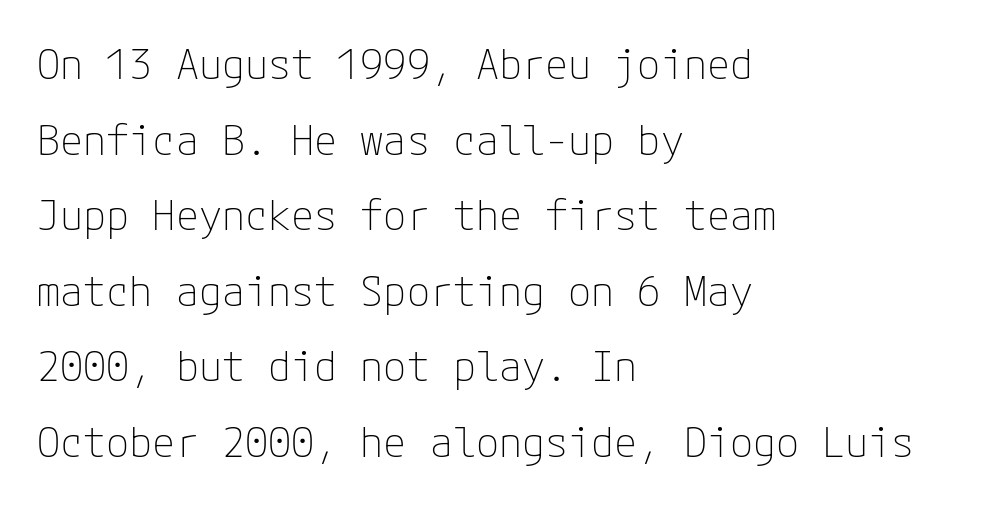
Font category for this specimen: sans-serif. Rendered with straight, roman letterforms. You could call the tracking neutral — neither tight nor loose. The specimen omits any rule beneath the text block's lines.
